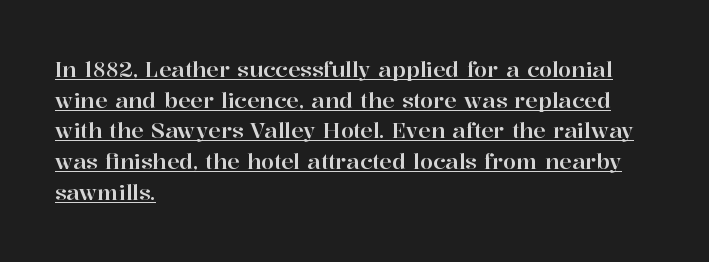
The image shows 21 px text type, upright; set left-aligned, normal line spacing (1.46x), normal letter spacing, underlined.
